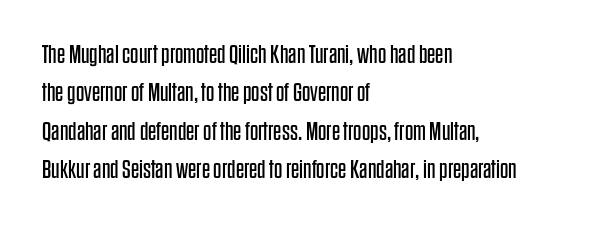
{"italic": "no", "bold": "no", "underline": "no", "align": "left", "line_spacing": "normal", "line_spacing_ratio": 1.48, "letter_spacing": "normal", "letter_spacing_em": 0.0, "glyph_px": 26}
